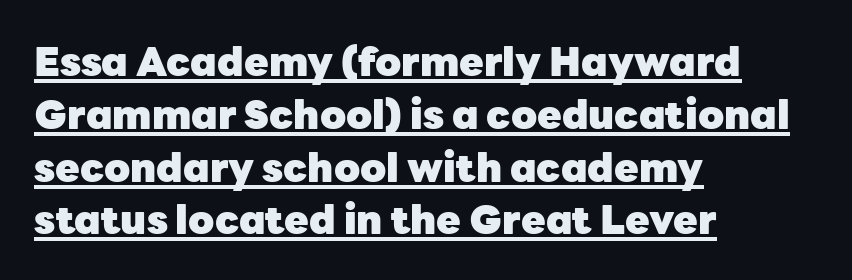
A full-strength bold gives these letters their thick strokes. Interline gaps are of average width in this sample. The glyphs in this specimen are sans serif. Notice how a bar underscores the lettering throughout. Look at the tracking — it's just the regular setting, nothing added. Notice how the stems are strictly vertical — no italics here.
